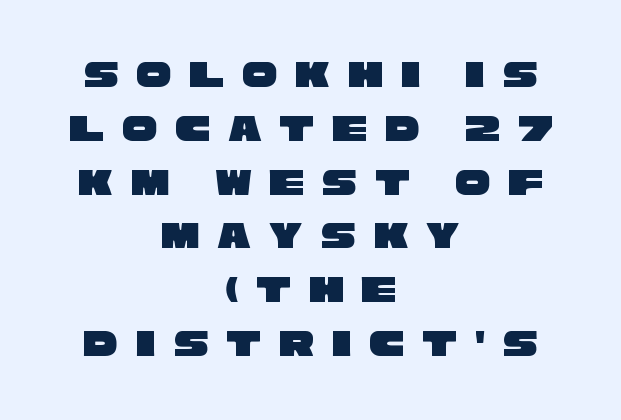
{"serif": "no", "width": "wide", "stroke_contrast": "low", "x_height": "large", "monospaced": "no", "underline": "no", "align": "center", "line_spacing": "normal", "line_spacing_ratio": 1.38, "letter_spacing": "wide", "letter_spacing_em": 0.46, "glyph_px": 39}
